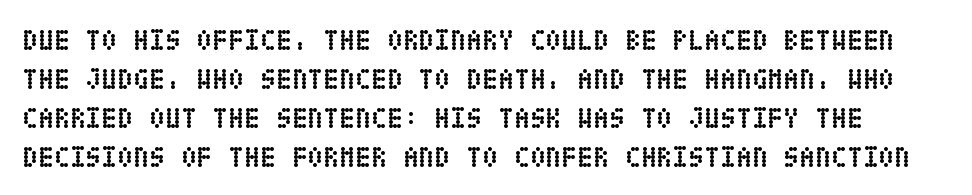
The image shows 29 px semibold, condensed type, upright; set normal line spacing (1.34x), normal letter spacing, not underlined; low stroke contrast and a large x-height.
